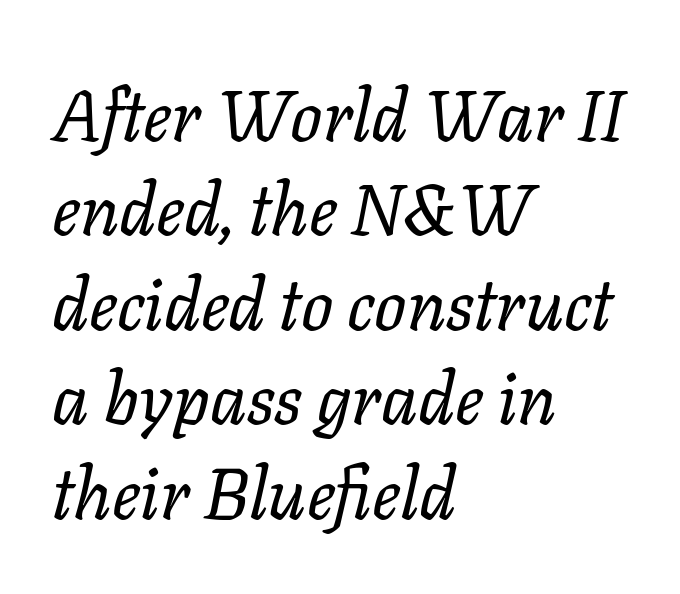
The image shows 71 px regular-weight type, italic (leaning right); set left-aligned, normal line spacing (1.33x), normal letter spacing, not underlined; low stroke contrast and a medium x-height.
